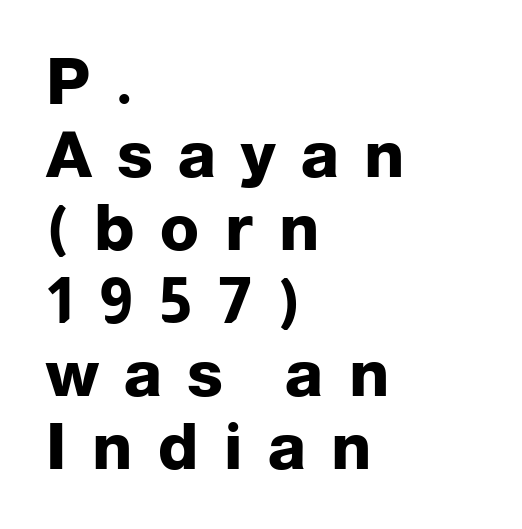
Q: Is the text bold? A: Yes.
Q: Is the text italic (slanted)? A: No, it is upright.
Q: Is the typeface a serif or a sans-serif typeface? A: Sans-serif.
Q: Is the text underlined? A: No.
Q: How is the paragraph aligned? A: Left-aligned.
Q: Is the spacing between letters normal or unusually wide? A: Unusually wide.
Q: Is the spacing between lines tight, normal or loose? A: Tight.
Q: Width (condensed, normal, or wide)? A: Normal.
Q: Stroke contrast? A: Low.
Q: x-height? A: Medium.
Q: Monospaced? A: No.
